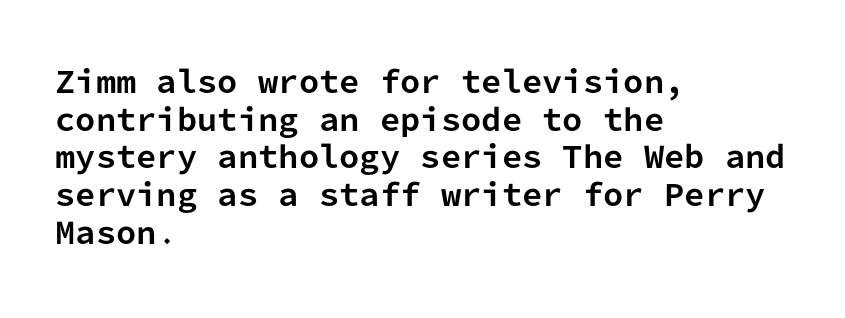
{"serif": "no", "italic": "no", "bold": "yes", "weight": "bold", "width": "normal", "stroke_contrast": "low", "x_height": "medium", "monospaced": "yes", "underline": "no", "align": "left", "line_spacing": "normal", "line_spacing_ratio": 1.3, "letter_spacing": "normal", "letter_spacing_em": 0.0, "glyph_px": 29}
